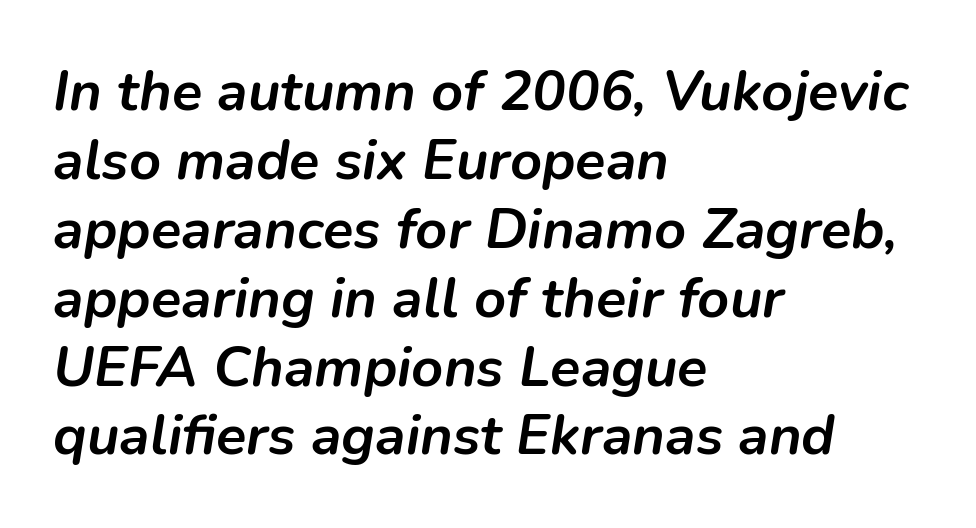
The image shows 56 px semibold type, italic (leaning right); set left-aligned, line spacing 1.23x, normal letter spacing, not underlined; low stroke contrast and a medium x-height.
